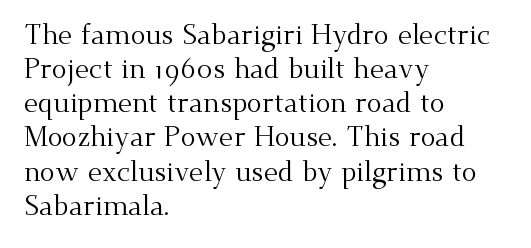
Q: Is the text bold? A: No.
Q: Is the text italic (slanted)? A: No, it is upright.
Q: Is the typeface a serif or a sans-serif typeface? A: Serif.
Q: Is the text underlined? A: No.
Q: How is the paragraph aligned? A: Left-aligned.
Q: Is the spacing between letters normal or unusually wide? A: Normal.
Q: Width (condensed, normal, or wide)? A: Normal.
Q: Stroke contrast? A: Medium.
Q: x-height? A: Small.
Q: Monospaced? A: No.
